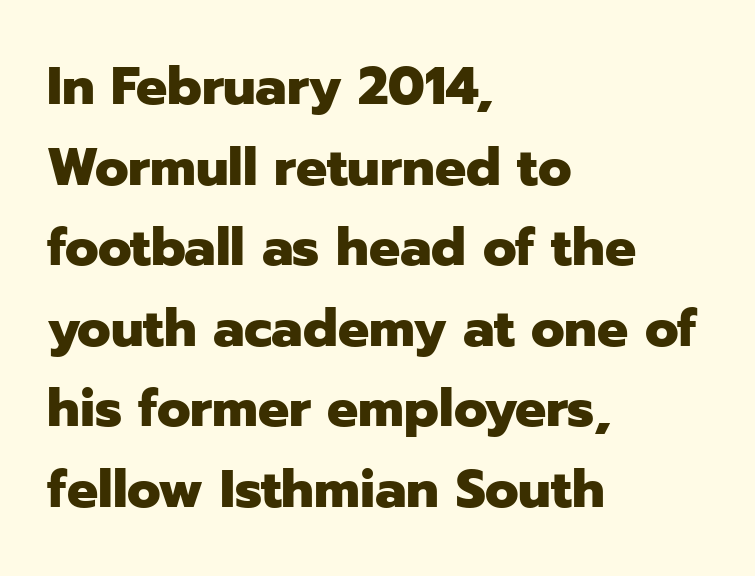
The image shows 52 px heavy sans-serif type, upright; set left-aligned, normal line spacing (1.55x), normal letter spacing, not underlined; low stroke contrast and a medium x-height.
